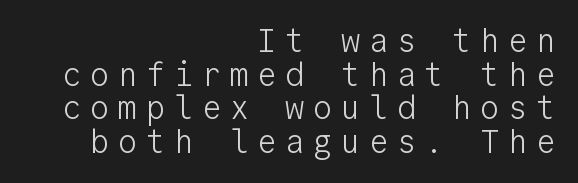
Q: Is the text bold? A: No.
Q: Is the text italic (slanted)? A: No, it is upright.
Q: Is the typeface a serif or a sans-serif typeface? A: Sans-serif.
Q: Is the text underlined? A: No.
Q: How is the paragraph aligned? A: Right-aligned.
Q: Is the spacing between letters normal or unusually wide? A: Unusually wide.
Q: Is the spacing between lines tight, normal or loose? A: Tight.
Q: Width (condensed, normal, or wide)? A: Normal.
Q: Stroke contrast? A: Low.
Q: x-height? A: Medium.
Q: Monospaced? A: Yes.
